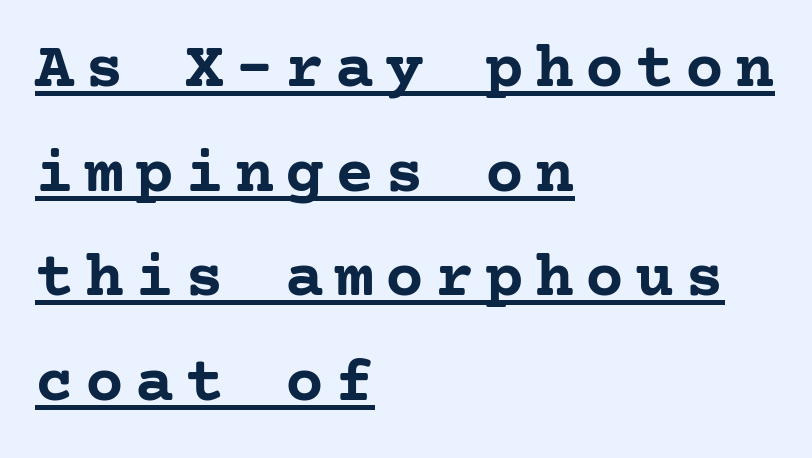
This is roman type, the default non-slanted kind. The typesetter has applied underlining to the passage shown. Students, observe: this is what conventionally led text looks like. You can tell from the footed stems that serif type was used. Each glyph is drawn with heavy, bold strokes.
